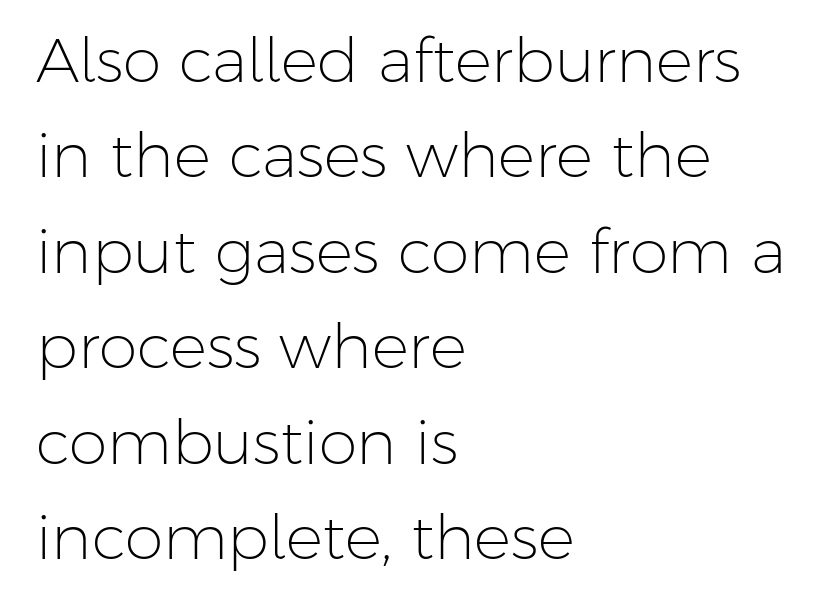
Q: Is the text bold? A: No.
Q: Is the text italic (slanted)? A: No, it is upright.
Q: Is the typeface a serif or a sans-serif typeface? A: Sans-serif.
Q: Is the text underlined? A: No.
Q: How is the paragraph aligned? A: Left-aligned.
Q: Is the spacing between letters normal or unusually wide? A: Normal.
Q: Is the spacing between lines tight, normal or loose? A: Normal.
Q: Width (condensed, normal, or wide)? A: Normal.
Q: Stroke contrast? A: Low.
Q: x-height? A: Medium.
Q: Monospaced? A: No.
